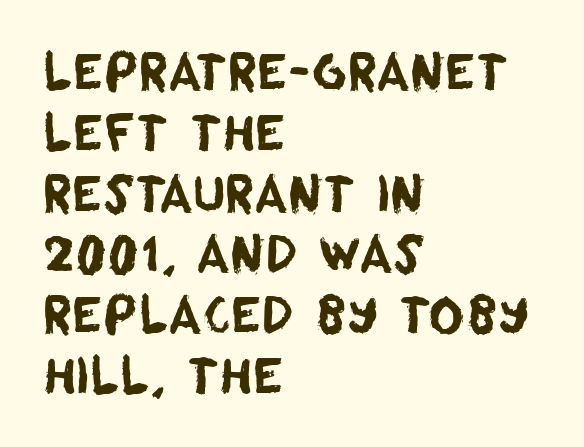
The image shows 49 px sans-serif type; set left-aligned, line spacing 1.24x, normal letter spacing, not underlined; low stroke contrast and a large x-height.
